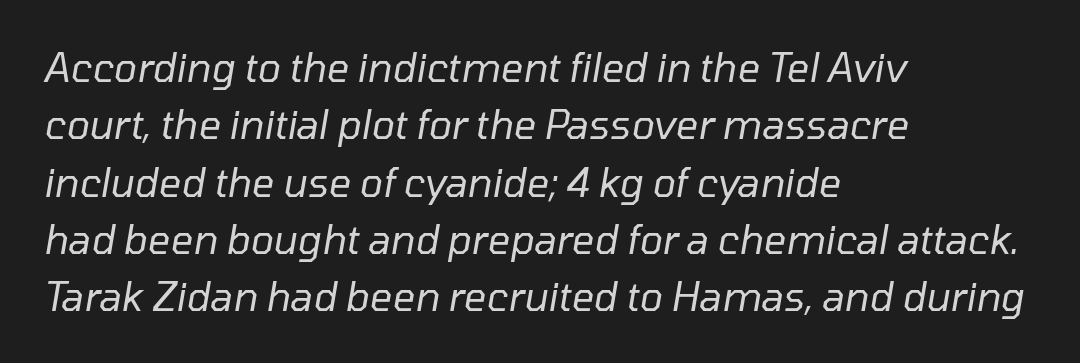
Q: Is the text bold? A: No.
Q: Is the text italic (slanted)? A: Yes, it leans right by about 10 degrees.
Q: Is the text underlined? A: No.
Q: How is the paragraph aligned? A: Left-aligned.
Q: Is the spacing between letters normal or unusually wide? A: Normal.
Q: Is the spacing between lines tight, normal or loose? A: Normal.
Q: Width (condensed, normal, or wide)? A: Normal.
Q: Stroke contrast? A: Low.
Q: x-height? A: Medium.
Q: Monospaced? A: No.
